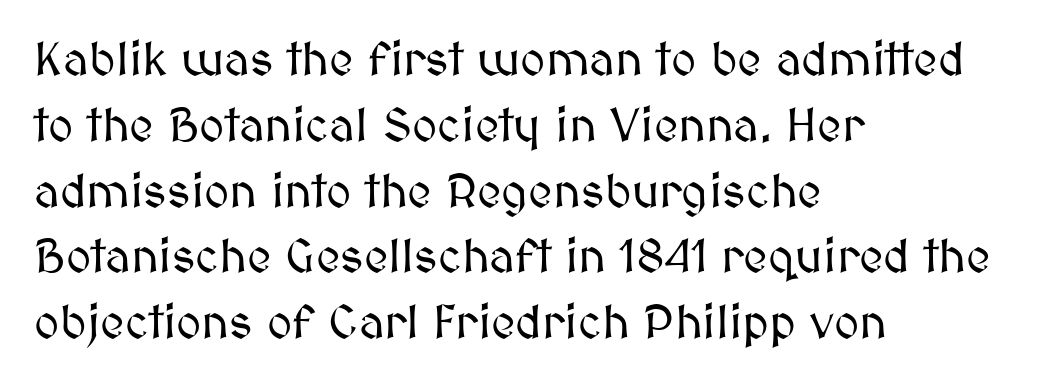
These lines keep a tight, regular rhythm from letter to letter. The specimen reads as upright at a glance. The space beneath each line is pristine and unruled. Left-aligned paragraph, ragged on the right. The rendering uses natural spacing where letterforms have individual widths. Is there much room between lines? A standard amount, neither cramped nor airy.
